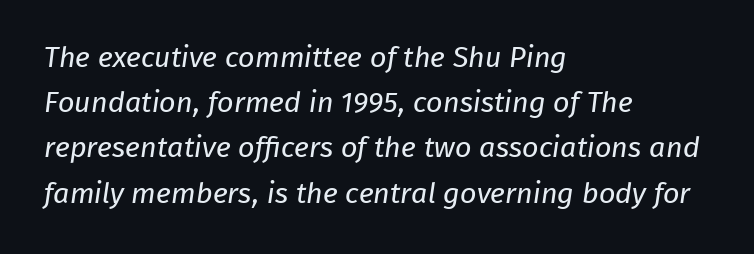
The image shows 29 px regular-weight sans-serif type; set left-aligned, normal line spacing (1.56x), normal letter spacing, not underlined; low stroke contrast and a medium x-height.
